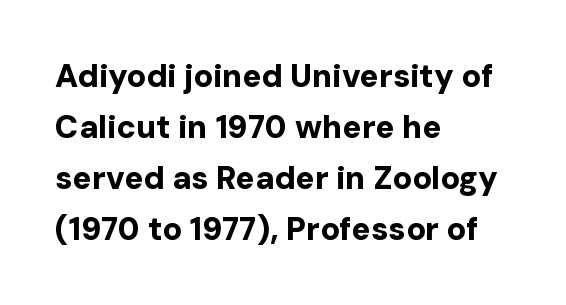
{"serif": "no", "italic": "no", "bold": "yes", "weight": "bold", "width": "normal", "stroke_contrast": "low", "x_height": "medium", "monospaced": "no", "underline": "no", "align": "left", "line_spacing": "normal", "line_spacing_ratio": 1.59, "letter_spacing": "normal", "letter_spacing_em": 0.0, "glyph_px": 32}
